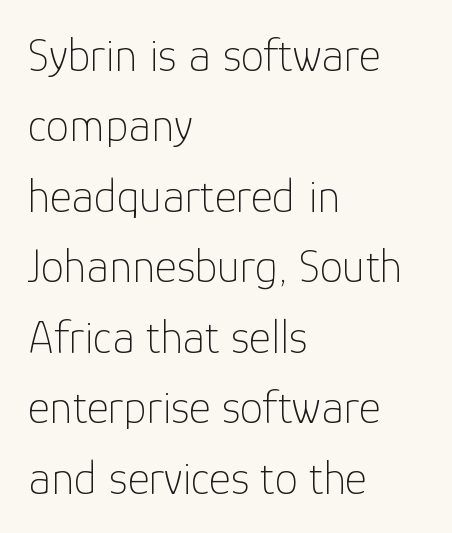
Posture: straight, roman, zero tilt. The string is rendered with underlining switched off. This is sans-serif lettering, the kind often seen on screens and signage. Short and long lines alike share a common starting point at left.
